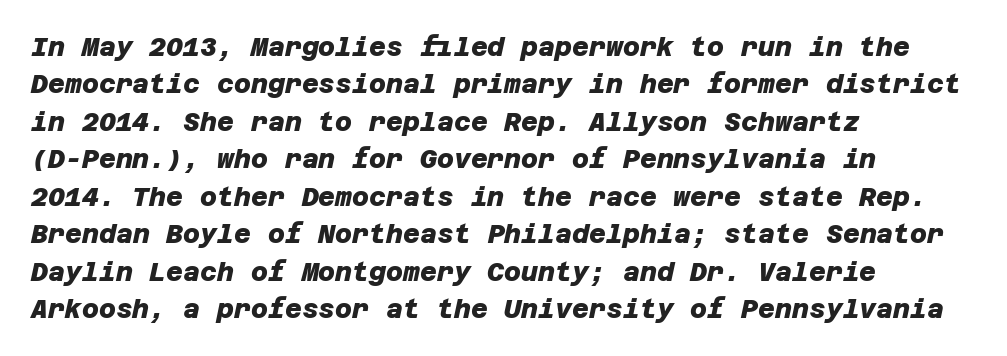
The image shows 26 px bold type; set left-aligned, normal line spacing (1.44x), normal letter spacing, not underlined.
